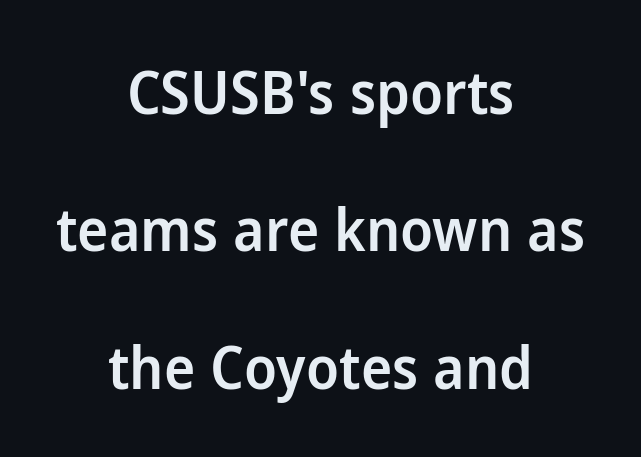
The space directly below the letters is spotless. This block would shrink considerably if given ordinary leading; it's expanded now. Students, note that the glyphs here touch the page at normal intervals. Caption: multi-line text, centered on the measure.
